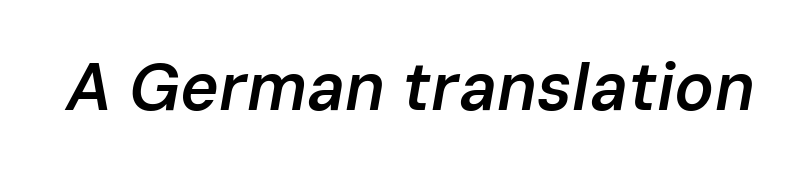
Q: Is the text bold? A: Semi-bold.
Q: Is the text italic (slanted)? A: Yes, it leans right by about 10 degrees.
Q: Is the text underlined? A: No.
Q: Is the spacing between letters normal or unusually wide? A: Normal.
Q: Width (condensed, normal, or wide)? A: Normal.
Q: Stroke contrast? A: Low.
Q: x-height? A: Medium.
Q: Monospaced? A: No.
